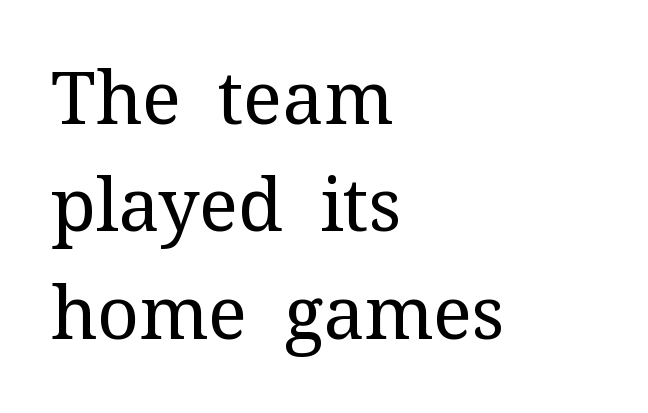
The image shows 73 px regular-weight serif type, upright; set left-aligned, normal line spacing (1.47x), normal letter spacing, not underlined; medium stroke contrast and a medium x-height.
